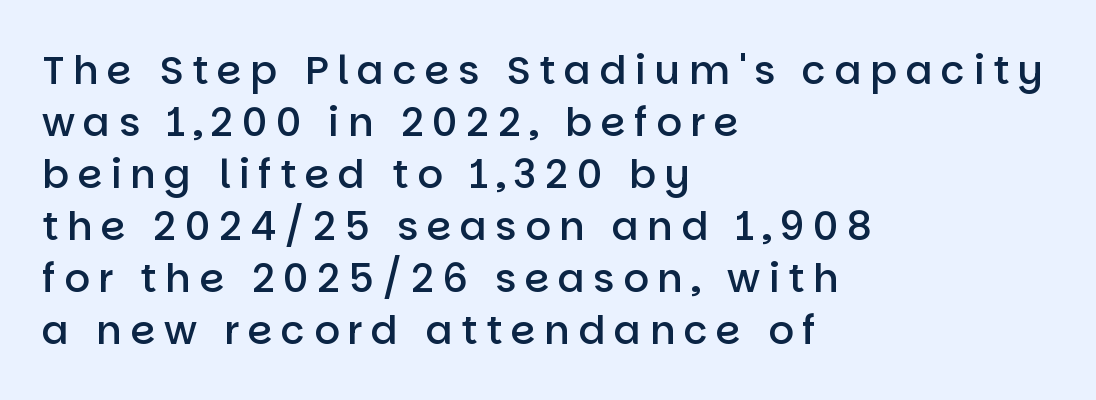
Q: Is the text bold? A: Semi-bold.
Q: Is the text italic (slanted)? A: No, it is upright.
Q: Is the typeface a serif or a sans-serif typeface? A: Sans-serif.
Q: Is the text underlined? A: No.
Q: How is the paragraph aligned? A: Left-aligned.
Q: Is the spacing between letters normal or unusually wide? A: Unusually wide.
Q: Is the spacing between lines tight, normal or loose? A: Normal.
Q: Width (condensed, normal, or wide)? A: Normal.
Q: Stroke contrast? A: Low.
Q: x-height? A: Large.
Q: Monospaced? A: No.
